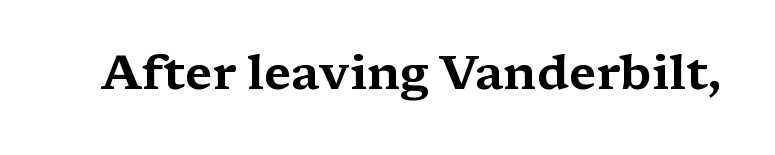
The image shows 48 px wide serif type, upright; set normal letter spacing, not underlined; medium stroke contrast and a medium x-height.
